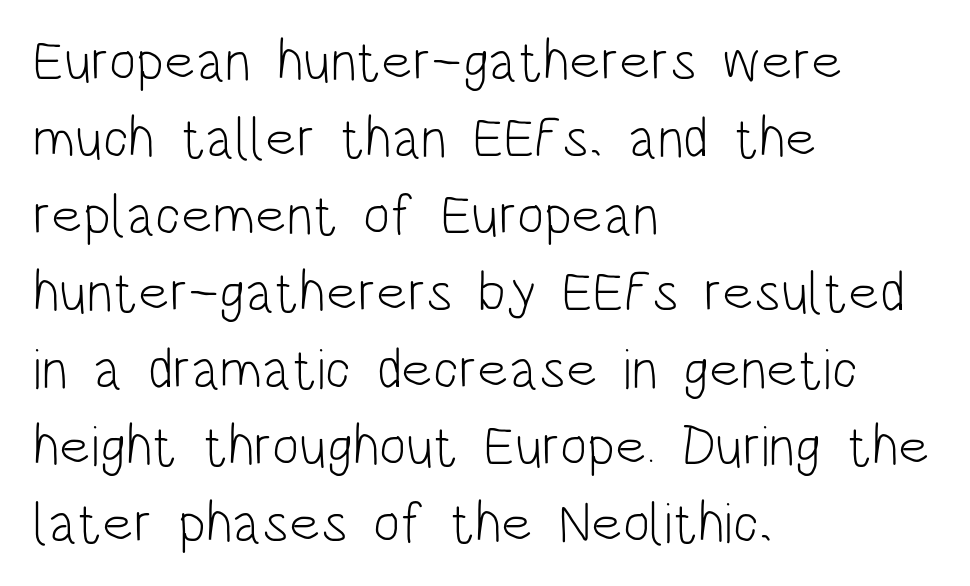
Q: Is the text bold? A: No.
Q: Is the text italic (slanted)? A: No, it is upright.
Q: Is the typeface a serif or a sans-serif typeface? A: Sans-serif.
Q: Is the text underlined? A: No.
Q: How is the paragraph aligned? A: Left-aligned.
Q: Is the spacing between letters normal or unusually wide? A: Normal.
Q: Is the spacing between lines tight, normal or loose? A: Normal.
Q: Width (condensed, normal, or wide)? A: Condensed.
Q: Stroke contrast? A: Low.
Q: x-height? A: Large.
Q: Monospaced? A: No.
